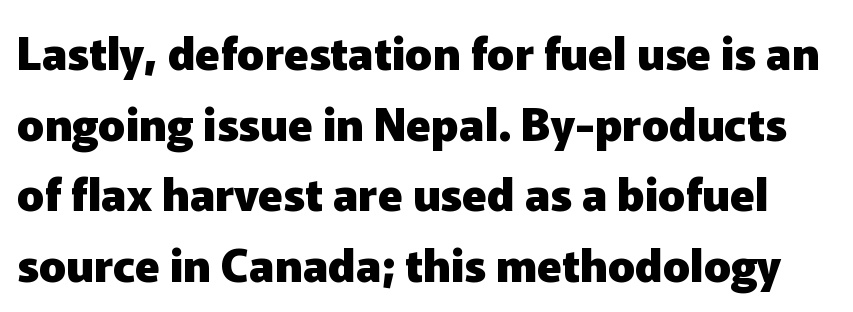
Q: Is the text bold? A: Yes.
Q: Is the text italic (slanted)? A: No, it is upright.
Q: Is the typeface a serif or a sans-serif typeface? A: Sans-serif.
Q: Is the text underlined? A: No.
Q: Is the spacing between letters normal or unusually wide? A: Normal.
Q: Is the spacing between lines tight, normal or loose? A: Normal.
Q: Width (condensed, normal, or wide)? A: Normal.
Q: Stroke contrast? A: Low.
Q: x-height? A: Medium.
Q: Monospaced? A: No.
